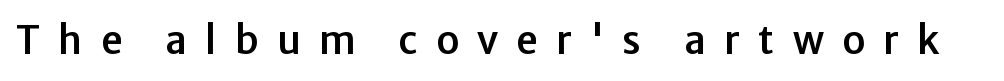
Q: Is the text italic (slanted)? A: No, it is upright.
Q: Is the typeface a serif or a sans-serif typeface? A: Sans-serif.
Q: Is the text underlined? A: No.
Q: Is the spacing between letters normal or unusually wide? A: Unusually wide.
Q: Width (condensed, normal, or wide)? A: Normal.
Q: Stroke contrast? A: Low.
Q: x-height? A: Medium.
Q: Monospaced? A: No.
